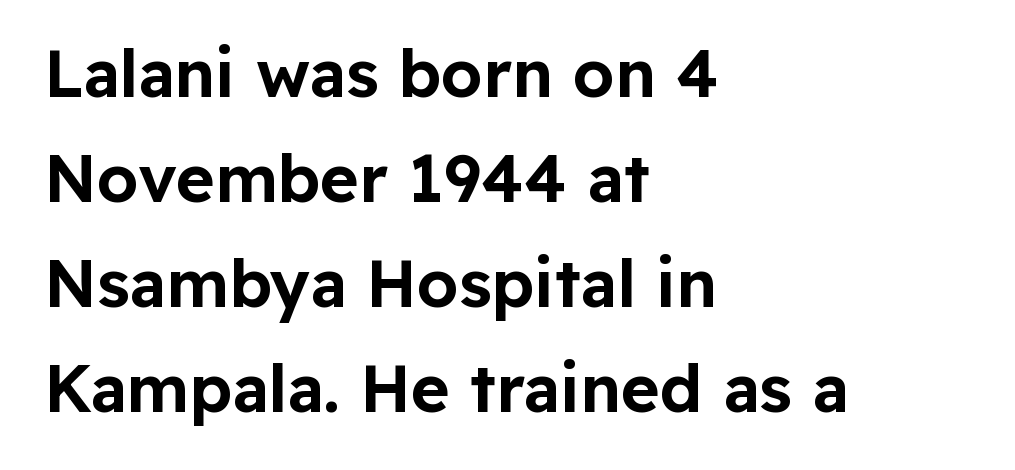
Q: Is the text italic (slanted)? A: No, it is upright.
Q: Is the typeface a serif or a sans-serif typeface? A: Sans-serif.
Q: Is the text underlined? A: No.
Q: How is the paragraph aligned? A: Left-aligned.
Q: Is the spacing between letters normal or unusually wide? A: Normal.
Q: Is the spacing between lines tight, normal or loose? A: Normal.
Q: Width (condensed, normal, or wide)? A: Normal.
Q: Stroke contrast? A: Low.
Q: x-height? A: Medium.
Q: Monospaced? A: No.
